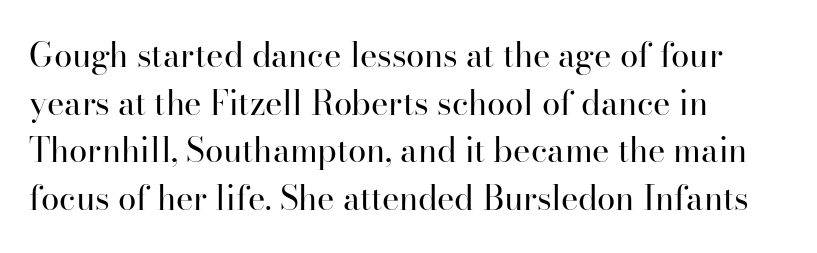
Alignment: flush left. The letters advance in unequal steps, a hallmark of proportional type. Vertical strokes here are truly vertical. This rendering employs a face with finishing strokes, i.e., a serif. Glyph-to-glyph distance matches everyday printed text. One glance says typical: line gaps are just what's usual.
